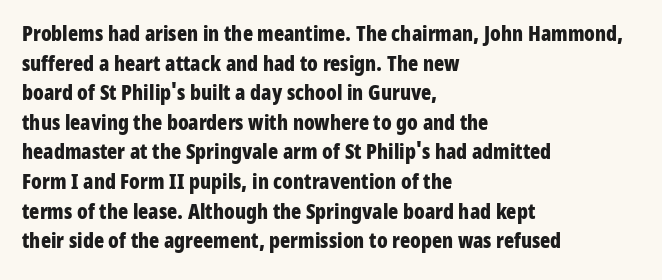
Q: Is the text bold? A: Yes.
Q: Is the text italic (slanted)? A: No, it is upright.
Q: Is the text underlined? A: No.
Q: How is the paragraph aligned? A: Left-aligned.
Q: Is the spacing between letters normal or unusually wide? A: Normal.
Q: Is the spacing between lines tight, normal or loose? A: Normal.
